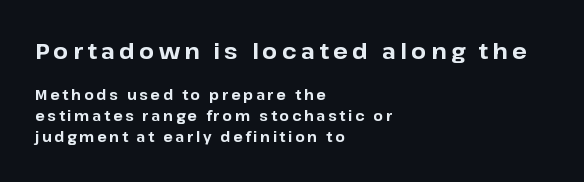
{"italic": "no", "bold": "yes", "underline": "no", "align": "left", "line_spacing": "normal", "line_spacing_ratio": 1.49, "larger_block": "first", "size_ratio": 1.57, "glyph_px": 22}
